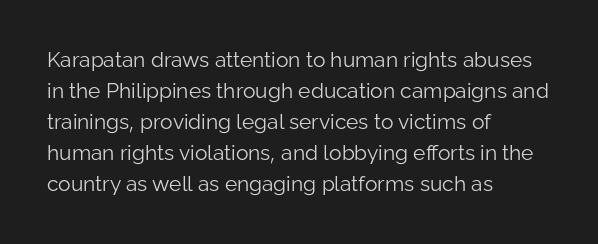
{"italic": "no", "bold": "no", "underline": "no", "align": "left", "line_spacing": "normal", "line_spacing_ratio": 1.48, "letter_spacing": "normal", "letter_spacing_em": 0.0, "glyph_px": 21}
